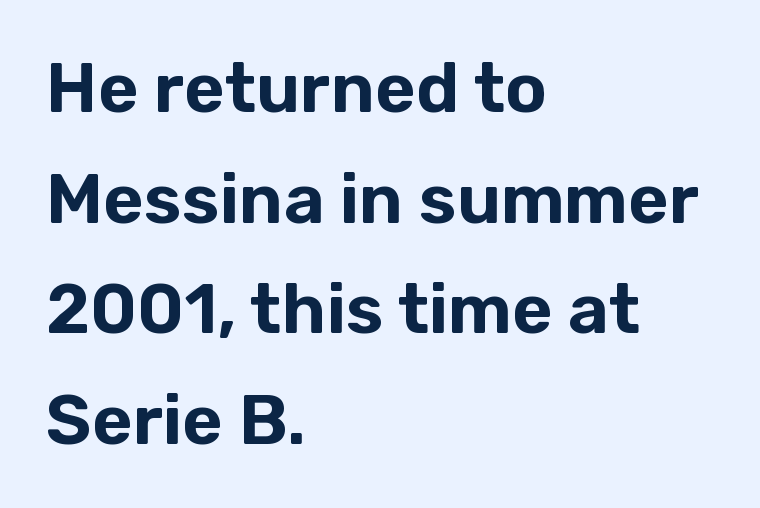
Q: Is the text italic (slanted)? A: No, it is upright.
Q: Is the typeface a serif or a sans-serif typeface? A: Sans-serif.
Q: Is the text underlined? A: No.
Q: How is the paragraph aligned? A: Left-aligned.
Q: Is the spacing between letters normal or unusually wide? A: Normal.
Q: Is the spacing between lines tight, normal or loose? A: Normal.
Q: Width (condensed, normal, or wide)? A: Normal.
Q: Stroke contrast? A: Low.
Q: x-height? A: Medium.
Q: Monospaced? A: No.
